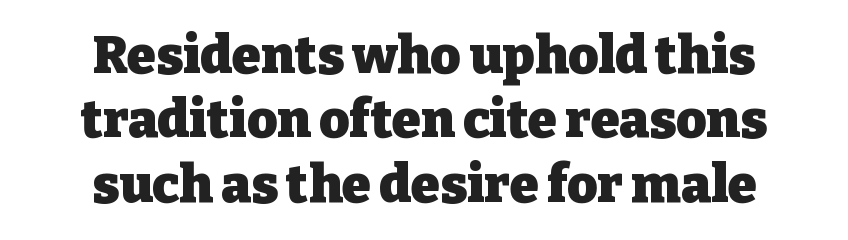
The rendering keeps characters at their native spacing. The letters carry serifs — small finishing strokes at the ends of their stems. The letters stand straight up with perfectly vertical stems. A full-strength bold gives these letters their thick strokes. Compared with a flush-left layout, this one balances lines on the center instead.
